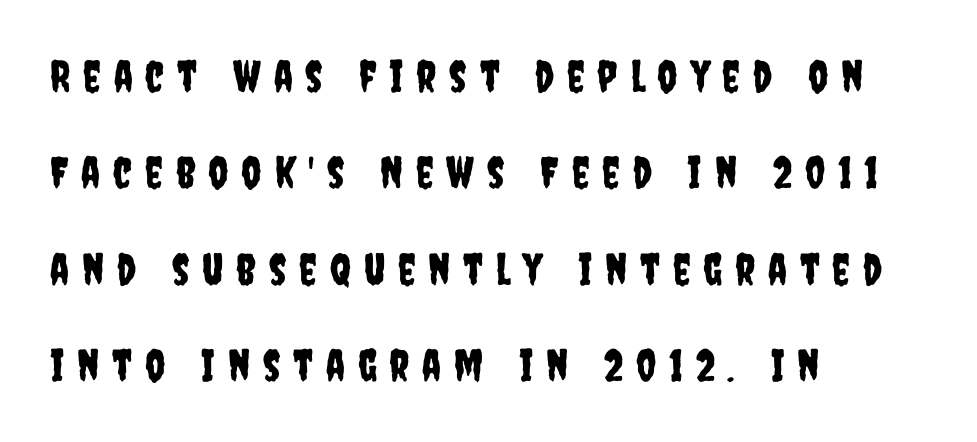
Q: Is the text italic (slanted)? A: No, it is upright.
Q: Is the typeface a serif or a sans-serif typeface? A: Sans-serif.
Q: Is the text underlined? A: No.
Q: How is the paragraph aligned? A: Left-aligned.
Q: Is the spacing between letters normal or unusually wide? A: Unusually wide.
Q: Is the spacing between lines tight, normal or loose? A: Loose.
Q: Width (condensed, normal, or wide)? A: Condensed.
Q: Stroke contrast? A: Low.
Q: x-height? A: Large.
Q: Monospaced? A: No.
